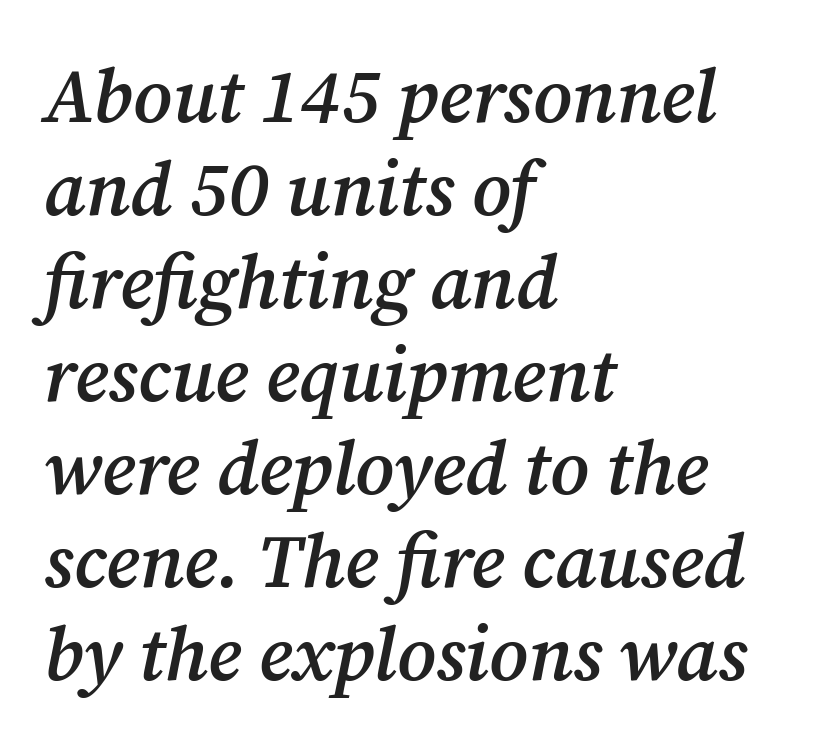
{"serif": "yes", "italic": "yes", "lean": "right", "slant_degrees": 12, "bold": "semi", "weight": "semibold", "width": "normal", "stroke_contrast": "medium", "x_height": "medium", "monospaced": "no", "underline": "no", "align": "left", "line_spacing_ratio": 1.24, "letter_spacing": "normal", "letter_spacing_em": 0.0, "glyph_px": 75}
